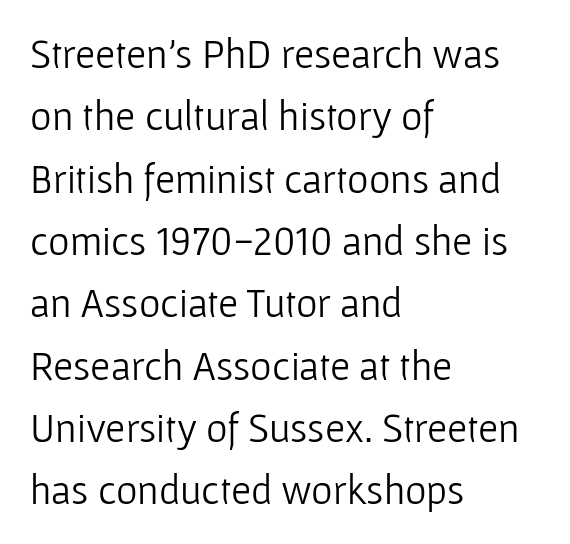
{"serif": "no", "italic": "no", "bold": "no", "weight": "light", "width": "normal", "stroke_contrast": "low", "x_height": "medium", "monospaced": "no", "underline": "no", "align": "left", "line_spacing": "normal", "line_spacing_ratio": 1.52, "letter_spacing": "normal", "letter_spacing_em": 0.0, "glyph_px": 41}
